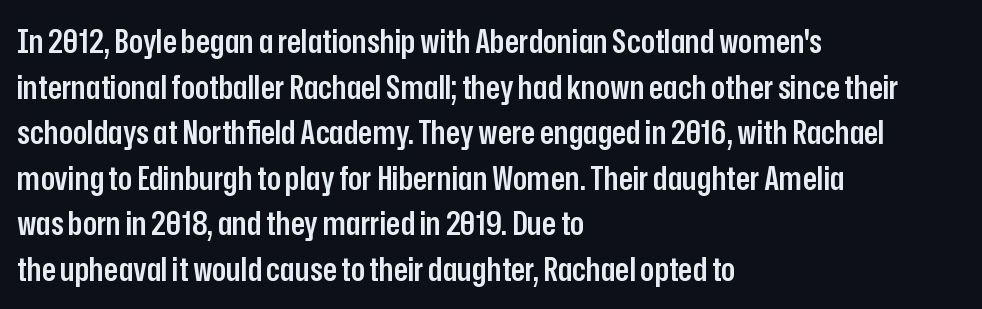
The image shows 33 px semibold, condensed sans-serif type, upright; set left-aligned, normal line spacing (1.38x), normal letter spacing, not underlined; low stroke contrast and a medium x-height.
